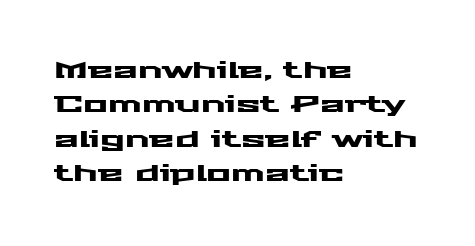
{"italic": "no", "underline": "no", "align": "left", "line_spacing": "normal", "line_spacing_ratio": 1.49, "letter_spacing": "normal", "letter_spacing_em": 0.0, "glyph_px": 23}
